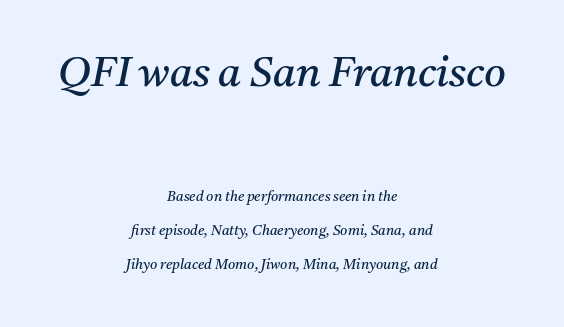
{"serif": "yes", "italic": "yes", "lean": "right", "slant_degrees": 11, "bold": "no", "weight": "regular", "width": "normal", "stroke_contrast": "medium", "x_height": "medium", "monospaced": "no", "underline": "no", "align": "center", "line_spacing": "loose", "line_spacing_ratio": 2.43, "letter_spacing": "normal", "letter_spacing_em": 0.0, "larger_block": "first", "size_ratio": 3.0, "glyph_px": 42}
